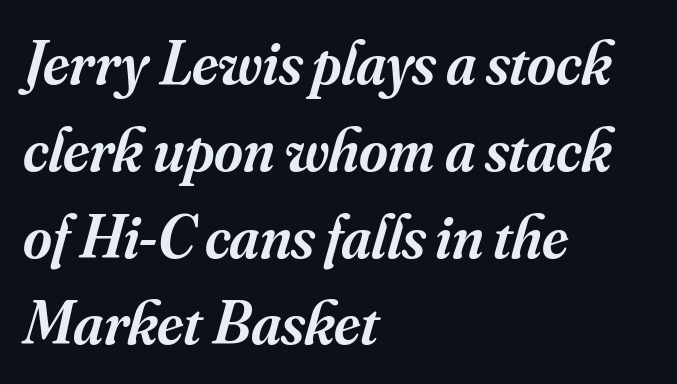
The image shows 62 px semibold serif type, italic (leaning right); set left-aligned, normal line spacing (1.4x), normal letter spacing, not underlined; medium stroke contrast and a small x-height.
